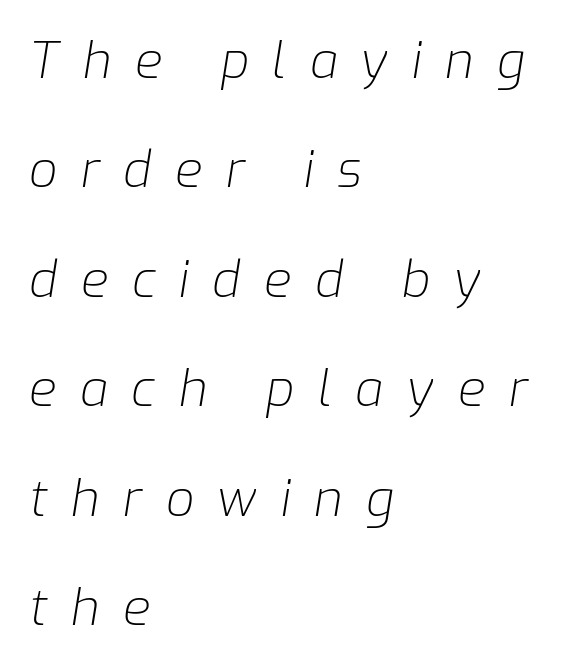
Spacing verdict: proportional, widths tailored to each character. A typesetter would mark this as italic. The lines in this sample share a left origin and differ only in where they stop. Line spacing here is loose.
